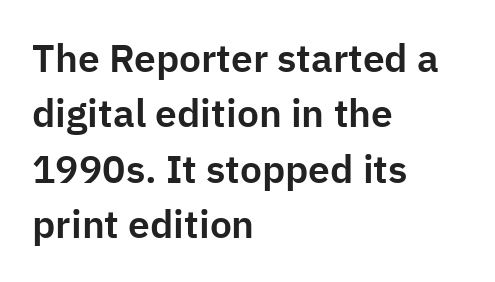
Is this a sans? Yes — the strokes have no serifs. Beneath every word, the page is bare. You can tell it's not italic because the verticals are truly vertical. Alignment: flush left.
